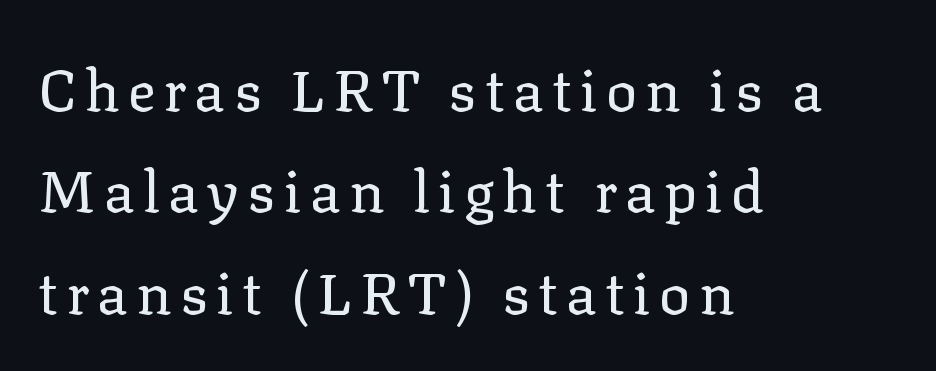
The image shows 58 px regular-weight serif type, upright; set left-aligned, line spacing 1.75x, not underlined; low stroke contrast and a medium x-height.
